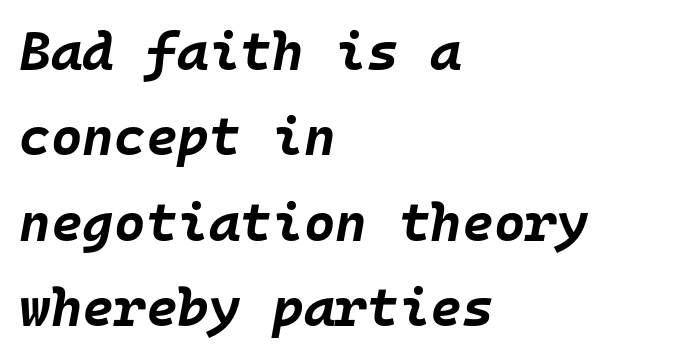
Q: Is the text bold? A: Yes.
Q: Is the text italic (slanted)? A: Yes, it leans right by about 10 degrees.
Q: Is the text underlined? A: No.
Q: How is the paragraph aligned? A: Left-aligned.
Q: Is the spacing between letters normal or unusually wide? A: Normal.
Q: Is the spacing between lines tight, normal or loose? A: Normal.
Q: Width (condensed, normal, or wide)? A: Normal.
Q: Stroke contrast? A: Low.
Q: x-height? A: Large.
Q: Monospaced? A: Yes.
